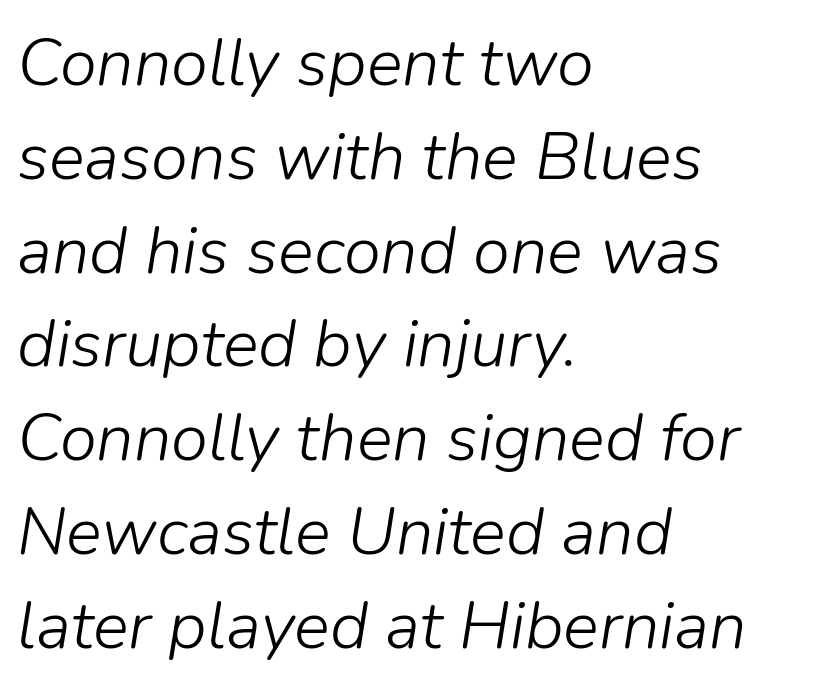
The axis of the letterforms is tilted away from vertical. Is the block centered? No — it sits flush against the left margin. Type without underlining. Short note: letters normally spaced. The weight tops out at a normal text grade.
